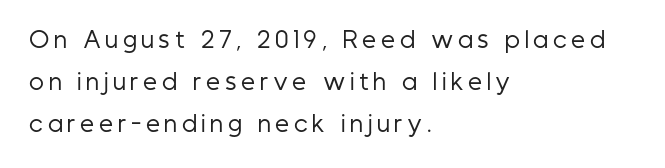
Posture: vertical. The typesetter chose a ragged-right arrangement here. Nothing heavy about these letters — not bold at all. Here the glyphs are tracked loosely, breaking word shapes into spaced letters.
